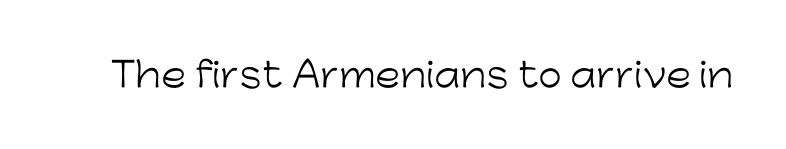
Letters have the restrained weight of plain body copy at most. This sample uses an upright cut, with every glyph sitting square on the baseline. Default kerning and tracking; the words read as compact shapes. The gap between lines stays unmarked.
